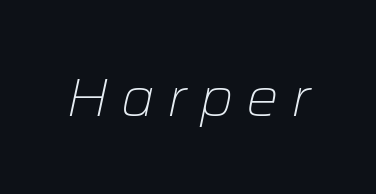
The image shows 54 px light type, italic (leaning right); set unusually wide letter spacing (+0.23 em), not underlined; low stroke contrast and a medium x-height.
